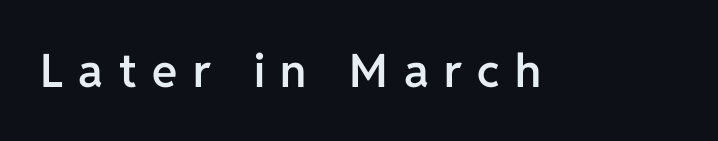
{"serif": "no", "italic": "no", "bold": "semi", "weight": "semibold", "width": "normal", "stroke_contrast": "low", "x_height": "medium", "monospaced": "no", "underline": "no", "letter_spacing": "wide", "letter_spacing_em": 0.34, "glyph_px": 46}
